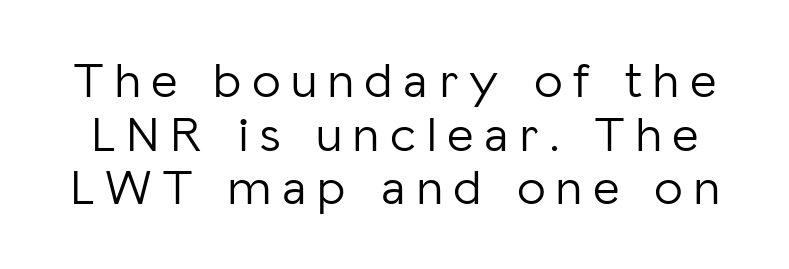
The image shows 51 px light sans-serif type, upright; set tight line spacing (1.05x), unusually wide letter spacing (+0.21 em), not underlined; low stroke contrast and a medium x-height.
